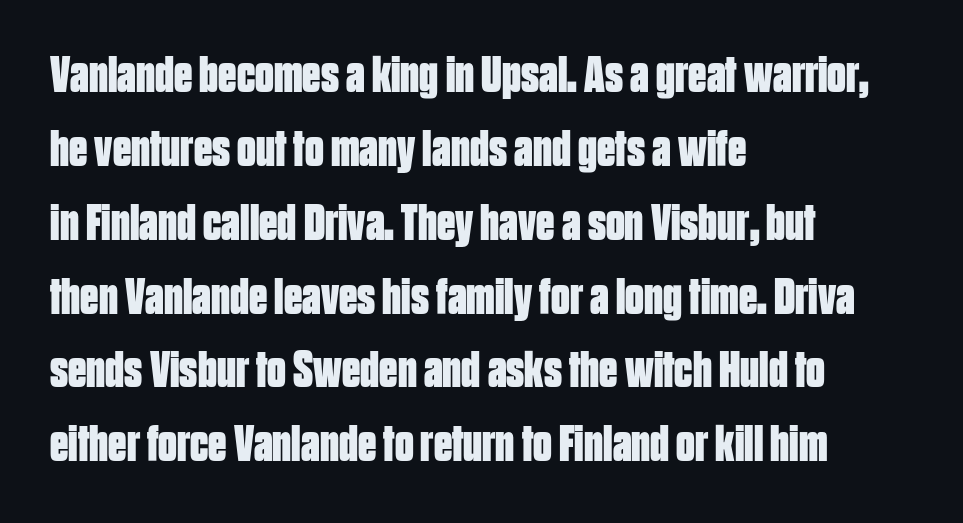
Q: Is the text bold? A: Yes.
Q: Is the text italic (slanted)? A: No, it is upright.
Q: Is the typeface a serif or a sans-serif typeface? A: Sans-serif.
Q: Is the text underlined? A: No.
Q: How is the paragraph aligned? A: Left-aligned.
Q: Is the spacing between letters normal or unusually wide? A: Normal.
Q: Is the spacing between lines tight, normal or loose? A: Normal.
Q: Width (condensed, normal, or wide)? A: Condensed.
Q: Stroke contrast? A: Low.
Q: x-height? A: Large.
Q: Monospaced? A: No.
